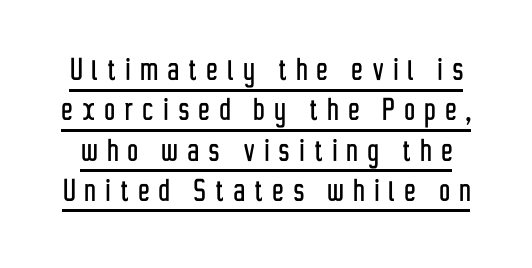
{"serif": "no", "italic": "no", "width": "condensed", "stroke_contrast": "low", "x_height": "medium", "monospaced": "no", "underline": "yes", "line_spacing": "tight", "line_spacing_ratio": 1.12, "letter_spacing": "wide", "letter_spacing_em": 0.28, "glyph_px": 36}
